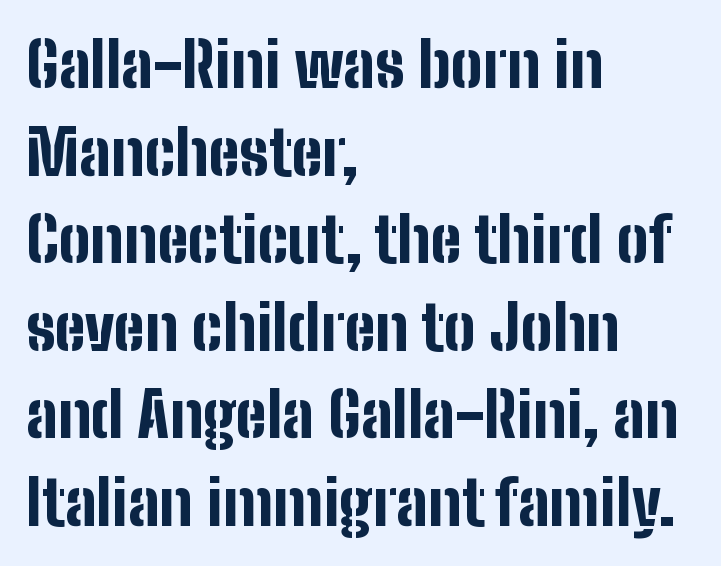
{"serif": "no", "italic": "no", "bold": "yes", "weight": "bold", "width": "condensed", "stroke_contrast": "low", "x_height": "medium", "monospaced": "no", "underline": "no", "align": "left", "line_spacing": "normal", "line_spacing_ratio": 1.39, "letter_spacing": "normal", "letter_spacing_em": 0.0, "glyph_px": 63}
